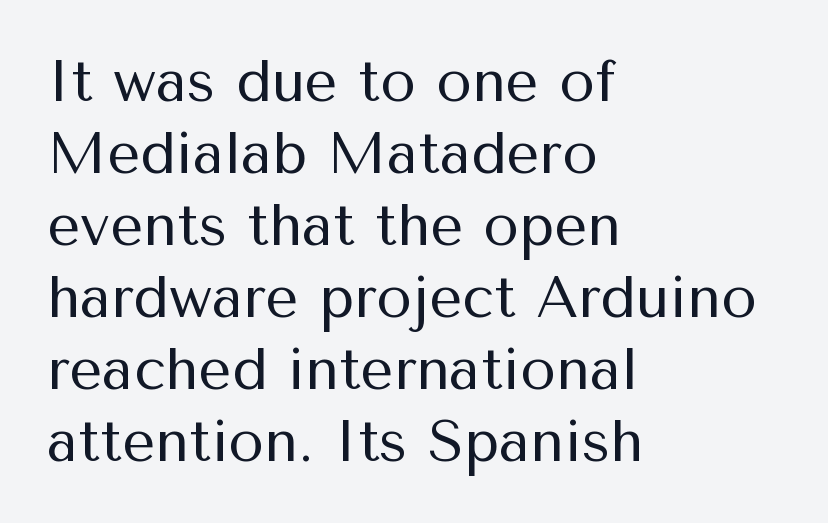
Has an underline been added? It has not. The ragged edge is on the right, which tells us the setting is flush left. Heaviness? Minimal to ordinary, like unemphasized prose. It's the straight-up-and-down kind of type. Between one letter and the next there's only the usual sliver of space. You could not count columns in this text — the font is proportionally spaced.
